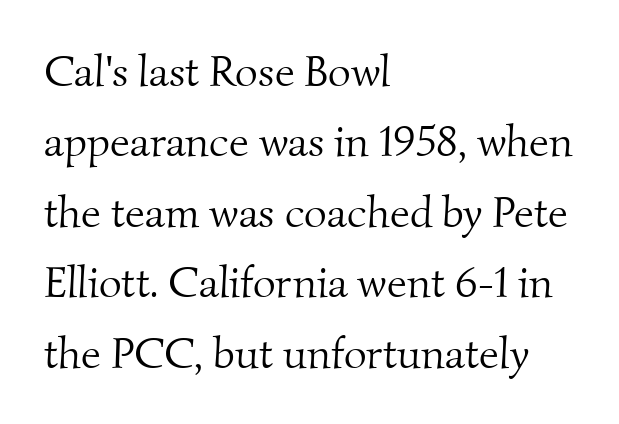
Q: Is the text bold? A: No.
Q: Is the typeface a serif or a sans-serif typeface? A: Serif.
Q: Is the text underlined? A: No.
Q: How is the paragraph aligned? A: Left-aligned.
Q: Is the spacing between letters normal or unusually wide? A: Normal.
Q: Is the spacing between lines tight, normal or loose? A: Normal.
Q: Width (condensed, normal, or wide)? A: Normal.
Q: Stroke contrast? A: Medium.
Q: x-height? A: Small.
Q: Monospaced? A: No.
